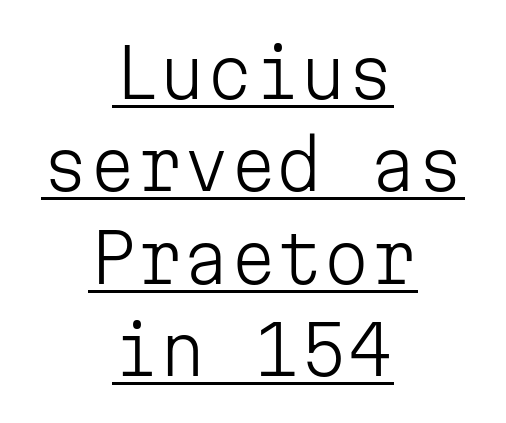
{"serif": "no", "italic": "no", "bold": "no", "weight": "light", "width": "normal", "stroke_contrast": "low", "x_height": "medium", "monospaced": "yes", "underline": "yes", "align": "center", "line_spacing": "normal", "line_spacing_ratio": 1.38, "letter_spacing": "normal", "letter_spacing_em": 0.0, "glyph_px": 67}
